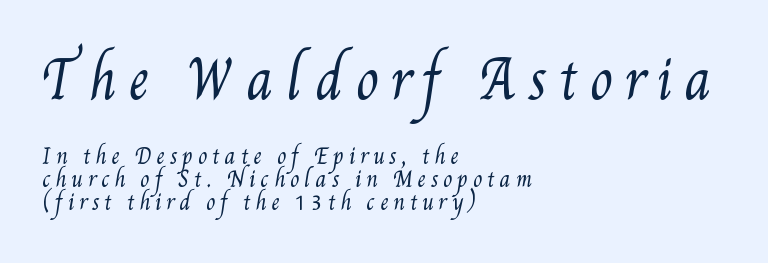
Q: Is the text bold? A: No.
Q: Is the text underlined? A: No.
Q: How is the paragraph aligned? A: Left-aligned.
Q: Is the spacing between letters normal or unusually wide? A: Unusually wide.
Q: Is the spacing between lines tight, normal or loose? A: Tight.
Q: Which block of text is set in a larger size, the first (top) or the second (bottom)? A: The first (top) one.
Q: Width (condensed, normal, or wide)? A: Condensed.
Q: Stroke contrast? A: Medium.
Q: x-height? A: Small.
Q: Monospaced? A: No.
